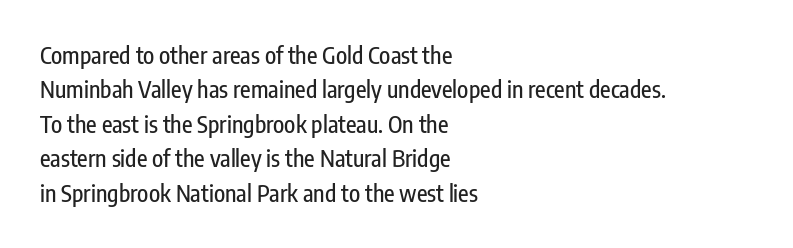
{"italic": "no", "underline": "no", "align": "left", "line_spacing": "normal", "line_spacing_ratio": 1.5, "letter_spacing": "normal", "letter_spacing_em": 0.0, "glyph_px": 23}
